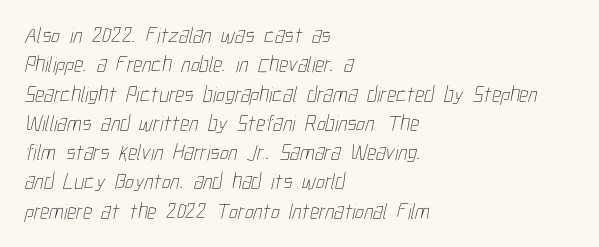
Q: Is the text bold? A: No.
Q: Is the text underlined? A: No.
Q: How is the paragraph aligned? A: Left-aligned.
Q: Is the spacing between letters normal or unusually wide? A: Normal.
Q: Is the spacing between lines tight, normal or loose? A: Normal.
